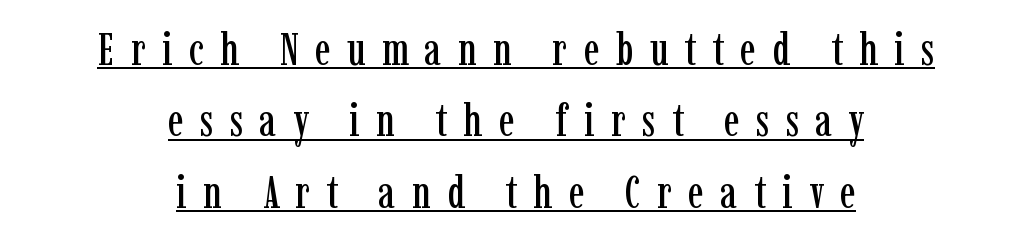
{"serif": "yes", "italic": "no", "width": "condensed", "stroke_contrast": "low", "x_height": "medium", "monospaced": "no", "underline": "yes", "align": "center", "line_spacing": "normal", "line_spacing_ratio": 1.55, "letter_spacing": "wide", "letter_spacing_em": 0.36, "glyph_px": 46}
